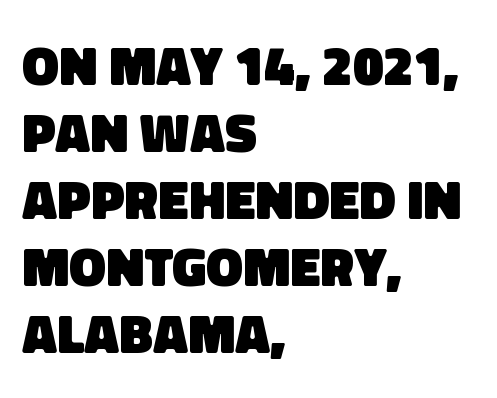
Q: Is the text bold? A: Yes.
Q: Is the typeface a serif or a sans-serif typeface? A: Sans-serif.
Q: Is the text underlined? A: No.
Q: How is the paragraph aligned? A: Left-aligned.
Q: Is the spacing between letters normal or unusually wide? A: Normal.
Q: Width (condensed, normal, or wide)? A: Normal.
Q: Stroke contrast? A: Low.
Q: x-height? A: Large.
Q: Monospaced? A: No.
